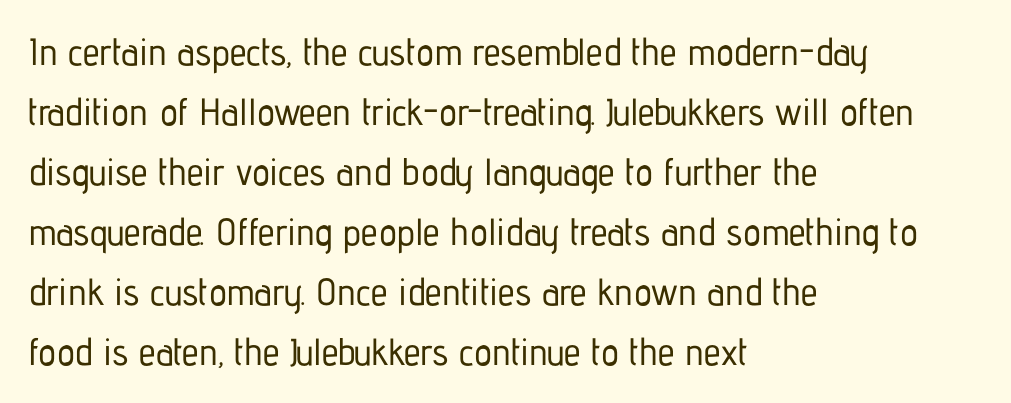
The image shows 38 px condensed sans-serif type, upright; set left-aligned, normal line spacing (1.58x), normal letter spacing, not underlined; low stroke contrast and a medium x-height.
